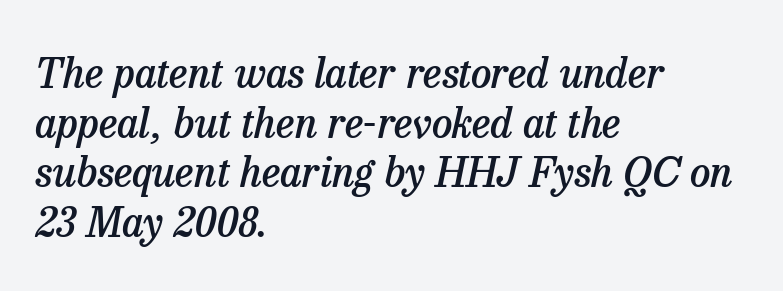
The face used here is a semibold: visibly heavier than regular, lighter than bold. The rendering anchors every line to the left-hand side. The gaps between neighbouring characters are ordinary and unremarkable. Has an underline been added? It has not. Looking at the ascenders, they clearly lean. This sample has the flowing, uneven cadence of proportional lettering.
